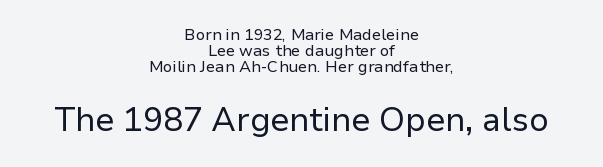
The image shows 33 px regular-weight sans-serif type, upright; set centered, tight line spacing (1.0x), normal letter spacing, not underlined; the second (bottom) block is 2.06x larger; low stroke contrast and a medium x-height.
